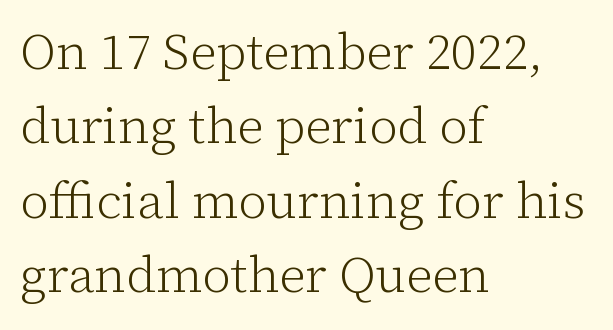
Unlike a clean sans, this face finishes its strokes with serifs. Each row of text sits above clean, open space. The text block is weighted toward the left margin, trailing off unevenly rightward. Weight: regular or lighter. Default kerning and tracking; the words read as compact shapes.
